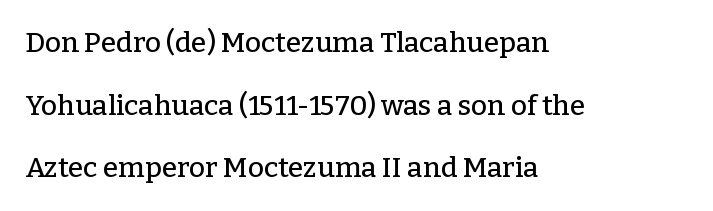
{"serif": "yes", "italic": "no", "width": "normal", "stroke_contrast": "low", "x_height": "medium", "monospaced": "no", "underline": "no", "align": "left", "line_spacing": "loose", "line_spacing_ratio": 2.24, "letter_spacing": "normal", "letter_spacing_em": 0.0, "glyph_px": 28}
